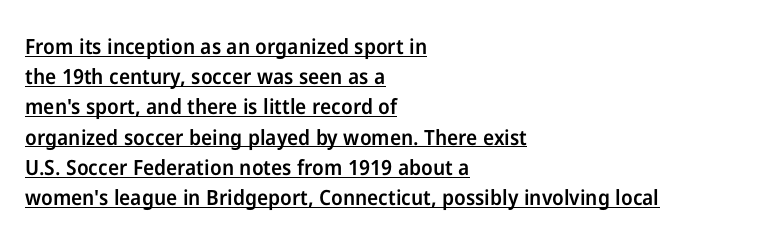
The image shows 21 px text type, upright; set left-aligned, normal line spacing (1.44x), normal letter spacing, underlined.
